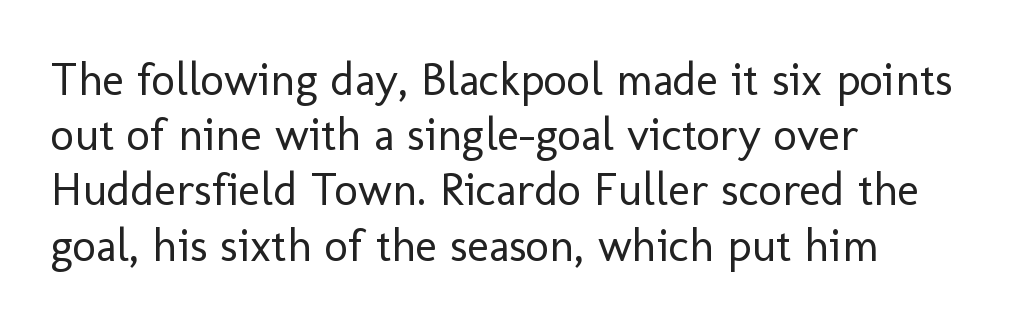
{"serif": "no", "italic": "no", "bold": "no", "weight": "regular", "width": "normal", "stroke_contrast": "low", "x_height": "medium", "monospaced": "no", "underline": "no", "align": "left", "line_spacing_ratio": 1.2, "letter_spacing": "normal", "letter_spacing_em": 0.0, "glyph_px": 46}
